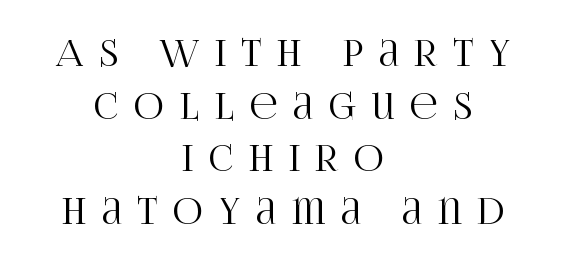
{"serif": "yes", "italic": "no", "width": "condensed", "stroke_contrast": "high", "x_height": "large", "monospaced": "no", "underline": "no", "align": "center", "line_spacing": "normal", "line_spacing_ratio": 1.42, "letter_spacing": "wide", "letter_spacing_em": 0.43, "glyph_px": 37}
